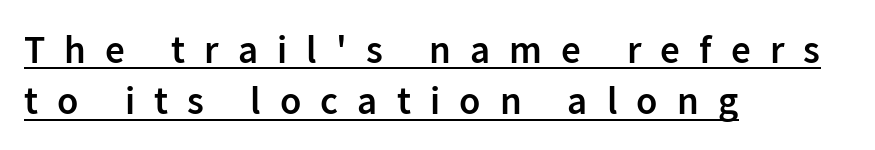
Q: Is the text bold? A: Semi-bold.
Q: Is the text italic (slanted)? A: No, it is upright.
Q: Is the typeface a serif or a sans-serif typeface? A: Sans-serif.
Q: Is the text underlined? A: Yes.
Q: How is the paragraph aligned? A: Left-aligned.
Q: Is the spacing between letters normal or unusually wide? A: Unusually wide.
Q: Is the spacing between lines tight, normal or loose? A: Normal.
Q: Width (condensed, normal, or wide)? A: Normal.
Q: Stroke contrast? A: Low.
Q: x-height? A: Medium.
Q: Monospaced? A: No.
